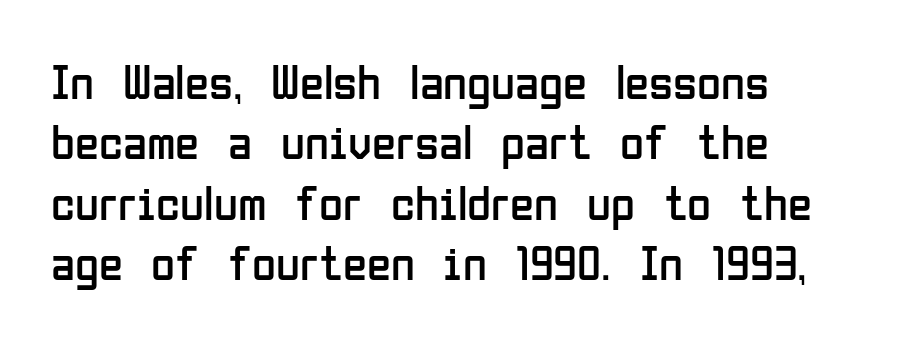
Q: Is the text bold? A: No.
Q: Is the text italic (slanted)? A: No, it is upright.
Q: Is the typeface a serif or a sans-serif typeface? A: Sans-serif.
Q: Is the text underlined? A: No.
Q: How is the paragraph aligned? A: Left-aligned.
Q: Is the spacing between letters normal or unusually wide? A: Normal.
Q: Width (condensed, normal, or wide)? A: Condensed.
Q: Stroke contrast? A: Low.
Q: x-height? A: Medium.
Q: Monospaced? A: No.
